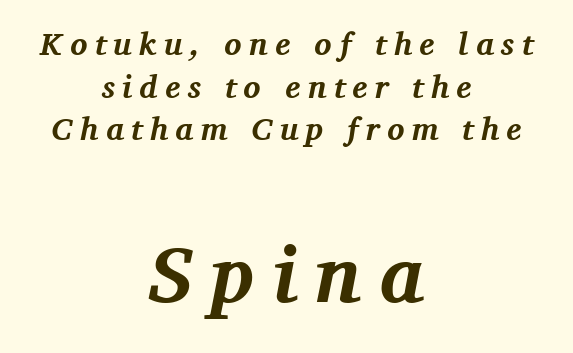
Q: Is the text bold? A: Yes.
Q: Is the text italic (slanted)? A: Yes, it leans right by about 11 degrees.
Q: Is the typeface a serif or a sans-serif typeface? A: Serif.
Q: Is the text underlined? A: No.
Q: How is the paragraph aligned? A: Centered.
Q: Is the spacing between letters normal or unusually wide? A: Unusually wide.
Q: Is the spacing between lines tight, normal or loose? A: Normal.
Q: Which block of text is set in a larger size, the first (top) or the second (bottom)? A: The second (bottom) one.
Q: Width (condensed, normal, or wide)? A: Normal.
Q: Stroke contrast? A: Medium.
Q: x-height? A: Medium.
Q: Monospaced? A: No.
